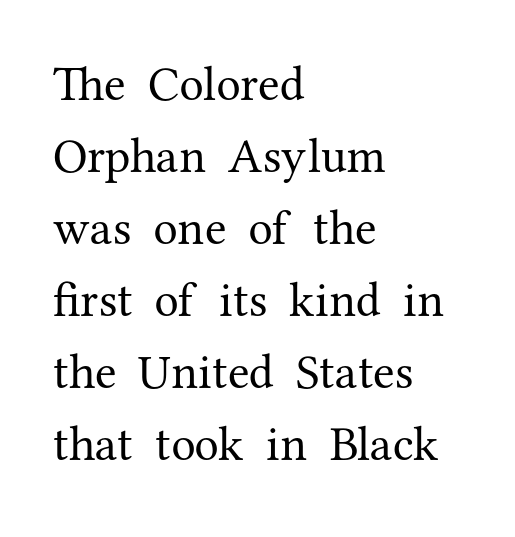
Q: Is the text bold? A: No.
Q: Is the text italic (slanted)? A: No, it is upright.
Q: Is the typeface a serif or a sans-serif typeface? A: Serif.
Q: Is the text underlined? A: No.
Q: How is the paragraph aligned? A: Left-aligned.
Q: Is the spacing between letters normal or unusually wide? A: Normal.
Q: Is the spacing between lines tight, normal or loose? A: Normal.
Q: Width (condensed, normal, or wide)? A: Normal.
Q: Stroke contrast? A: Medium.
Q: x-height? A: Medium.
Q: Monospaced? A: No.
